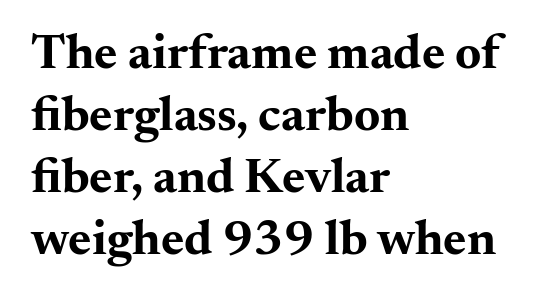
Weight: bold. This rendering employs a face with finishing strokes, i.e., a serif. Honestly, the letter spacing is just normal — you wouldn't notice it. Horizontally, the lines are justified to the leading edge only.
